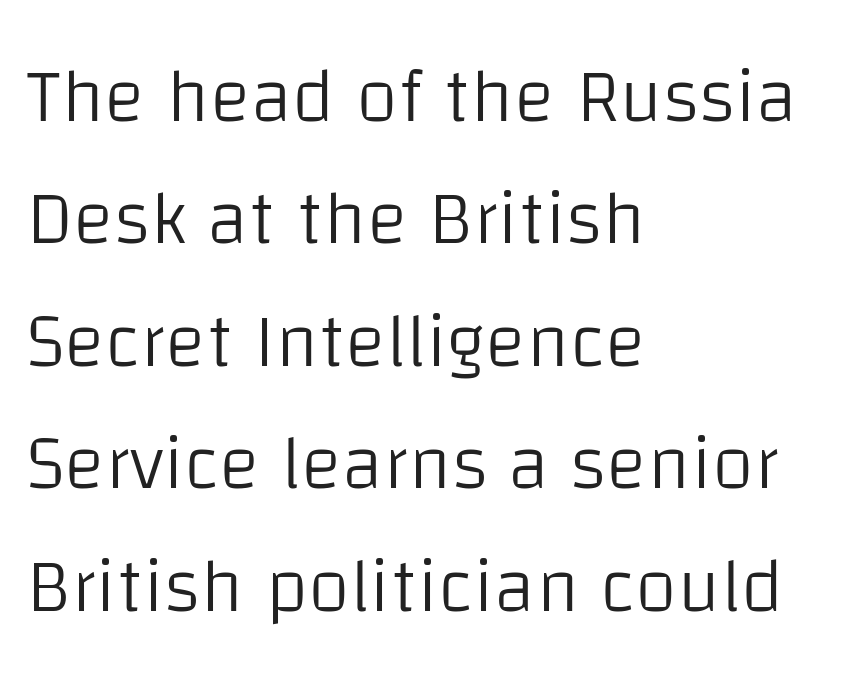
The image shows 77 px light sans-serif type, upright; set left-aligned, normal line spacing (1.59x), normal letter spacing, not underlined; low stroke contrast and a large x-height.
